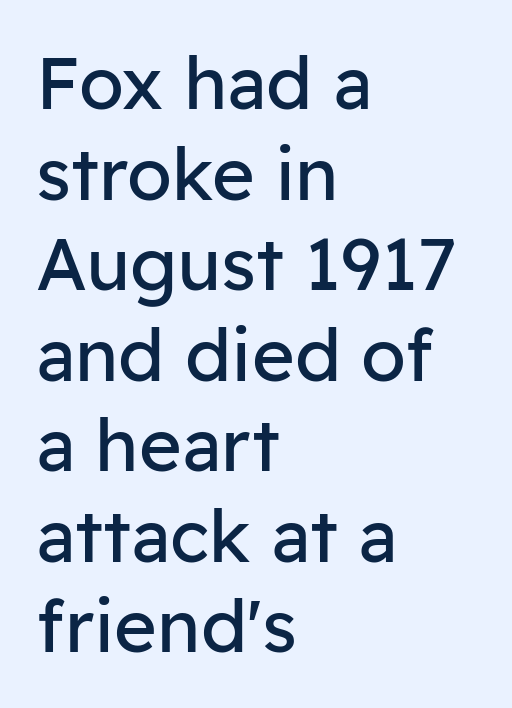
The image shows 73 px regular-weight sans-serif type, upright; set left-aligned, line spacing 1.24x, normal letter spacing, not underlined; low stroke contrast and a medium x-height.
